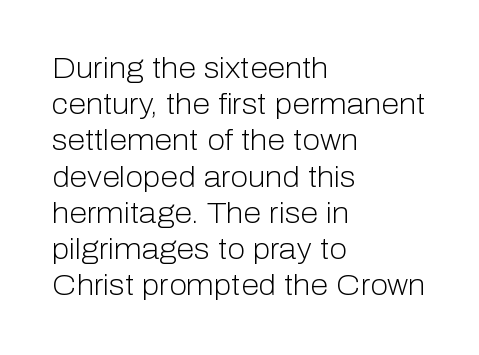
{"serif": "no", "italic": "no", "bold": "no", "weight": "light", "width": "normal", "stroke_contrast": "low", "x_height": "medium", "monospaced": "no", "underline": "no", "align": "left", "line_spacing": "normal", "line_spacing_ratio": 1.25, "letter_spacing": "normal", "letter_spacing_em": 0.0, "glyph_px": 29}
